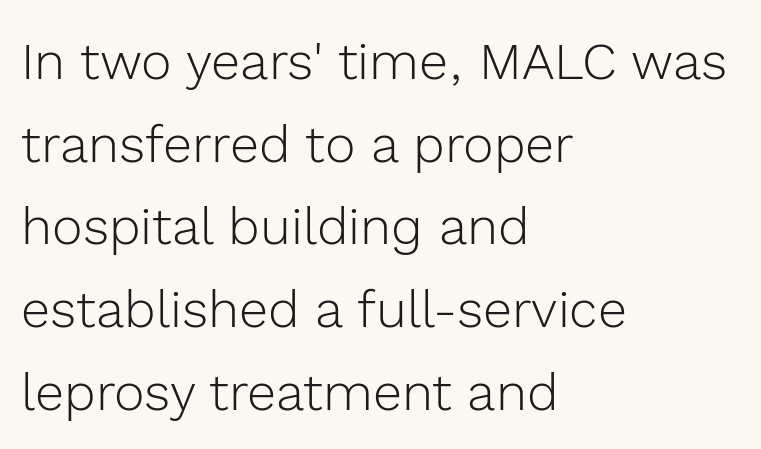
The image shows 52 px light sans-serif type, upright; set left-aligned, normal line spacing (1.59x), normal letter spacing, not underlined; a medium x-height.
